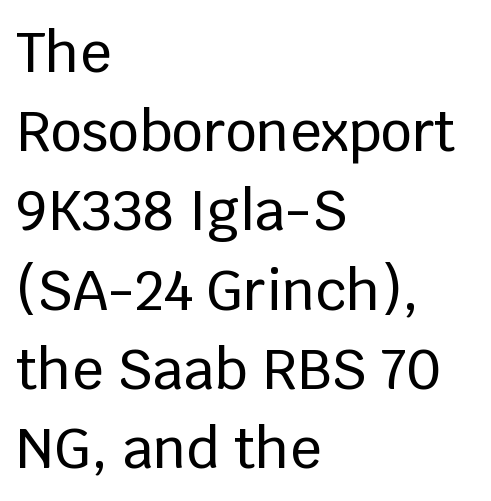
{"serif": "no", "italic": "no", "width": "normal", "stroke_contrast": "low", "x_height": "large", "monospaced": "no", "underline": "no", "align": "left", "line_spacing": "normal", "line_spacing_ratio": 1.44, "letter_spacing": "normal", "letter_spacing_em": 0.0, "glyph_px": 55}
